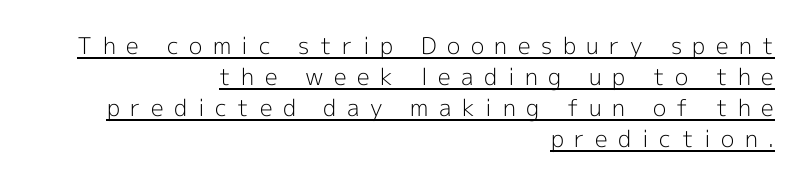
{"italic": "no", "bold": "no", "underline": "yes", "align": "right", "line_spacing": "normal", "line_spacing_ratio": 1.35, "letter_spacing": "wide", "letter_spacing_em": 0.46, "glyph_px": 23}
